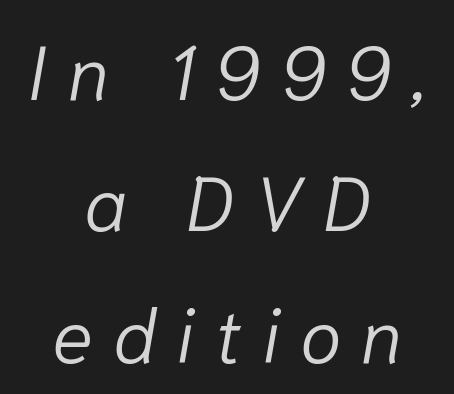
The image shows 76 px light type, italic (leaning right); set centered, line spacing 1.73x, unusually wide letter spacing (+0.26 em), not underlined; low stroke contrast and a medium x-height.
